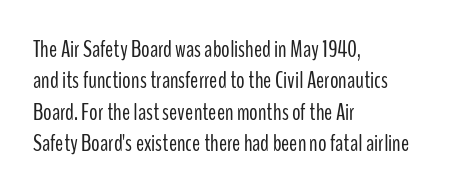
{"italic": "no", "bold": "no", "underline": "no", "align": "left", "line_spacing": "normal", "line_spacing_ratio": 1.31, "letter_spacing": "normal", "letter_spacing_em": 0.0, "glyph_px": 24}
